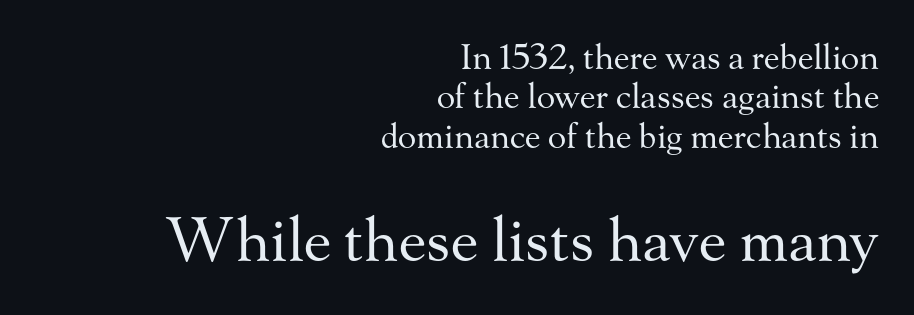
The image shows 60 px regular-weight serif type, upright; set right-aligned, line spacing 1.16x, normal letter spacing, not underlined; the second (bottom) block is 1.76x larger; medium stroke contrast and a small x-height.
